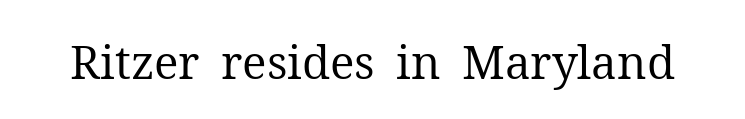
Q: Is the text bold? A: No.
Q: Is the text italic (slanted)? A: No, it is upright.
Q: Is the typeface a serif or a sans-serif typeface? A: Serif.
Q: Is the text underlined? A: No.
Q: Is the spacing between letters normal or unusually wide? A: Normal.
Q: Width (condensed, normal, or wide)? A: Normal.
Q: Stroke contrast? A: Medium.
Q: x-height? A: Medium.
Q: Monospaced? A: No.
